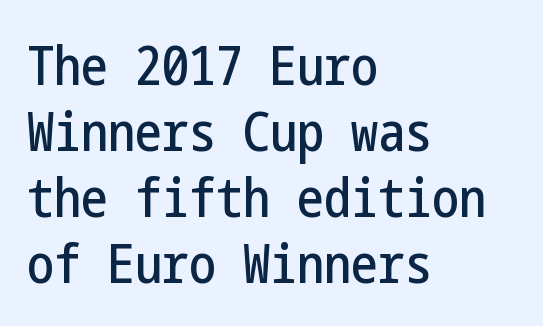
Q: Is the text italic (slanted)? A: No, it is upright.
Q: Is the typeface a serif or a sans-serif typeface? A: Sans-serif.
Q: Is the text underlined? A: No.
Q: How is the paragraph aligned? A: Left-aligned.
Q: Is the spacing between letters normal or unusually wide? A: Normal.
Q: Width (condensed, normal, or wide)? A: Condensed.
Q: Stroke contrast? A: Low.
Q: x-height? A: Medium.
